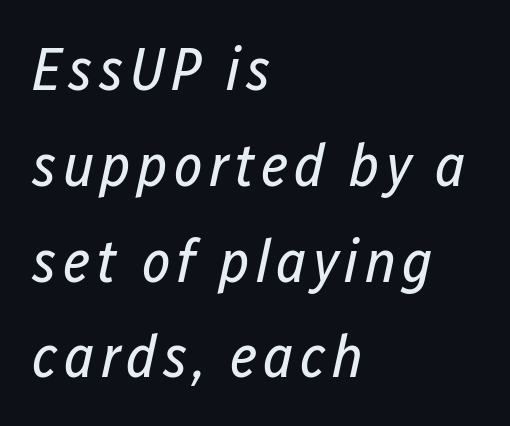
Q: Is the text bold? A: No.
Q: Is the text italic (slanted)? A: Yes, it leans right by about 12 degrees.
Q: Is the text underlined? A: No.
Q: How is the paragraph aligned? A: Left-aligned.
Q: Is the spacing between lines tight, normal or loose? A: Normal.
Q: Width (condensed, normal, or wide)? A: Condensed.
Q: Stroke contrast? A: Low.
Q: x-height? A: Medium.
Q: Monospaced? A: No.
